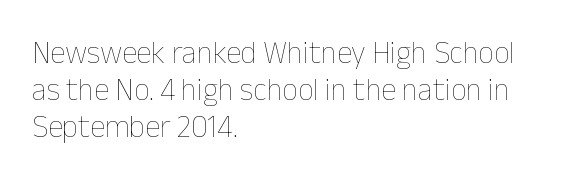
Each word holds together tightly as a unit, with standard inter-letter gaps. Letters rest on an invisible, unmarked baseline. The letterforms sit at book weight or below. These lines are rendered in a variable-pitch font. These lines are set flush left with a ragged right edge.
